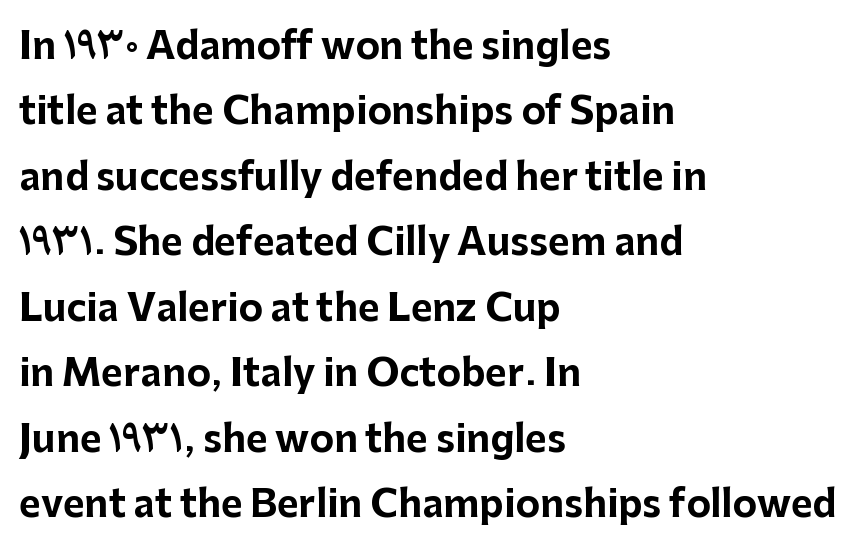
{"serif": "no", "italic": "no", "bold": "yes", "weight": "bold", "width": "normal", "stroke_contrast": "low", "x_height": "medium", "monospaced": "no", "underline": "no", "align": "left", "line_spacing_ratio": 1.77, "letter_spacing": "normal", "letter_spacing_em": 0.0, "glyph_px": 37}
